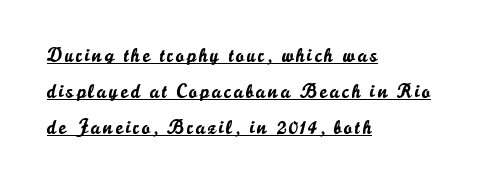
Q: Is the text italic (slanted)? A: Yes.
Q: Is the text underlined? A: Yes.
Q: How is the paragraph aligned? A: Left-aligned.
